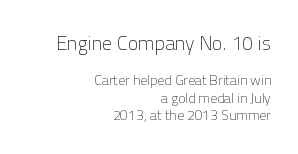
The more generous point size was reserved for the upper chunk. Interline gaps are of average width in this sample. Type without underlining. These lines keep a tight, regular rhythm from letter to letter. Every character sits straight up, as roman type does.
